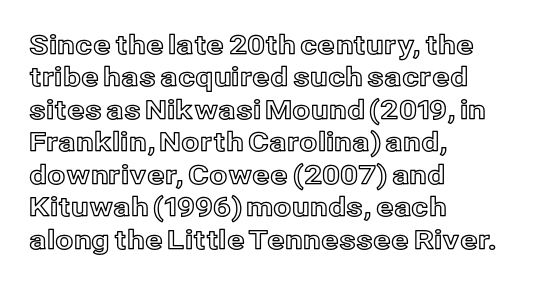
These lines sit exactly where default settings would place them. The letters stand upright; this is a roman face. Typeset ragged right — the left edge is the straight one. Just letters on the line, the space beneath them empty. Caption: standard tracking, unaltered.
